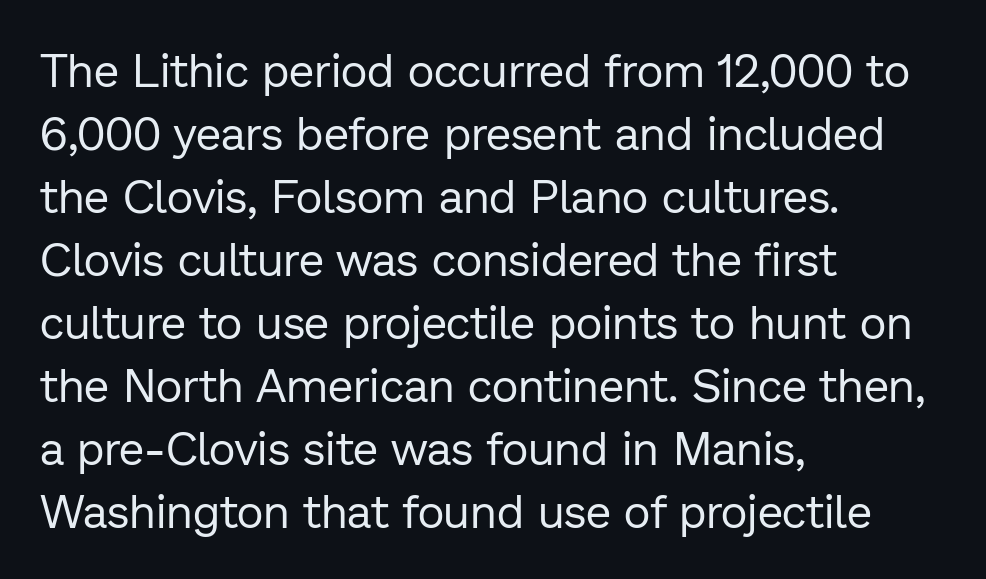
The ragged edge is on the right, which tells us the setting is flush left. The string is rendered with underlining switched off. This sample uses an upright cut, with every glyph sitting square on the baseline. Horizontal bands of white between lines are of average thickness.
